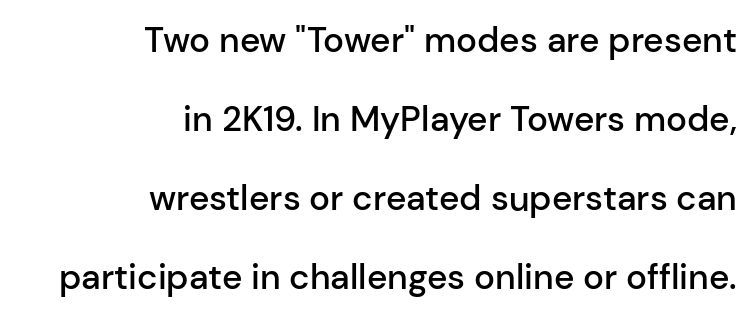
The image shows 35 px semibold sans-serif type, upright; set right-aligned, loose line spacing (2.26x), normal letter spacing, not underlined; low stroke contrast and a medium x-height.
